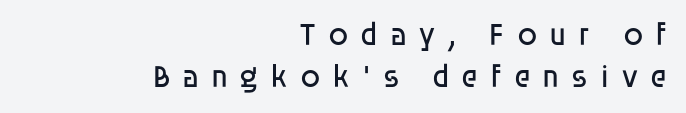
{"serif": "no", "italic": "no", "bold": "no", "weight": "regular", "width": "normal", "stroke_contrast": "low", "x_height": "large", "monospaced": "no", "underline": "no", "align": "right", "line_spacing": "normal", "line_spacing_ratio": 1.31, "letter_spacing": "wide", "letter_spacing_em": 0.36, "glyph_px": 32}
